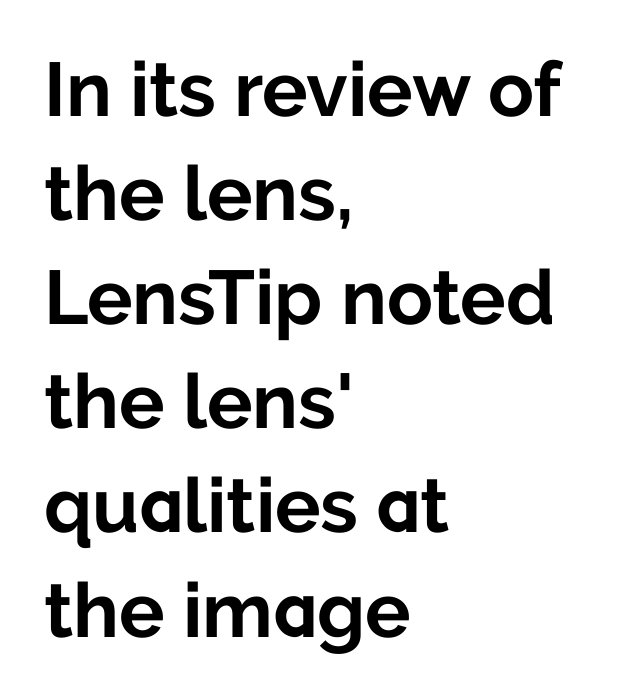
In CSS terms this would be text-align: left. The line-height multiplier appears to be the usual default. Does the lettering tilt? It doesn't — this is upright. Quick note: underline off.
